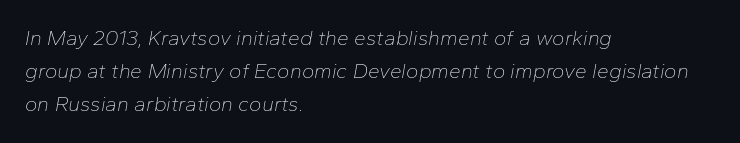
{"italic": "yes", "lean": "right", "slant_degrees": 10, "bold": "no", "underline": "no", "align": "left", "line_spacing": "normal", "line_spacing_ratio": 1.58, "letter_spacing": "normal", "letter_spacing_em": 0.0, "glyph_px": 21}
